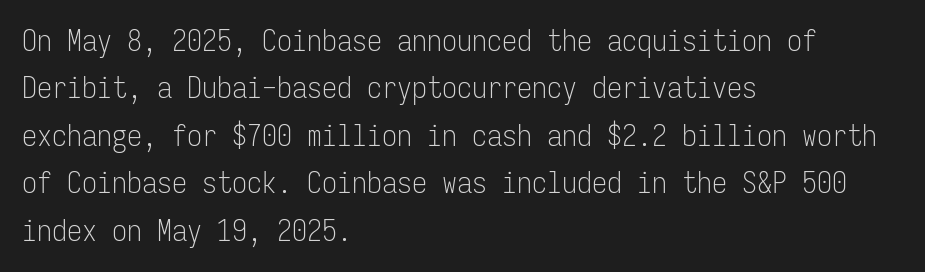
Glance below the letters and you will spot only blank space. The lines in this sample share a left origin and differ only in where they stop. This sample keeps an unexceptional amount of space between lines. This is roman type, the default non-slanted kind. Is this a fixed-width face? Yes — each glyph sits in an identical cell.
